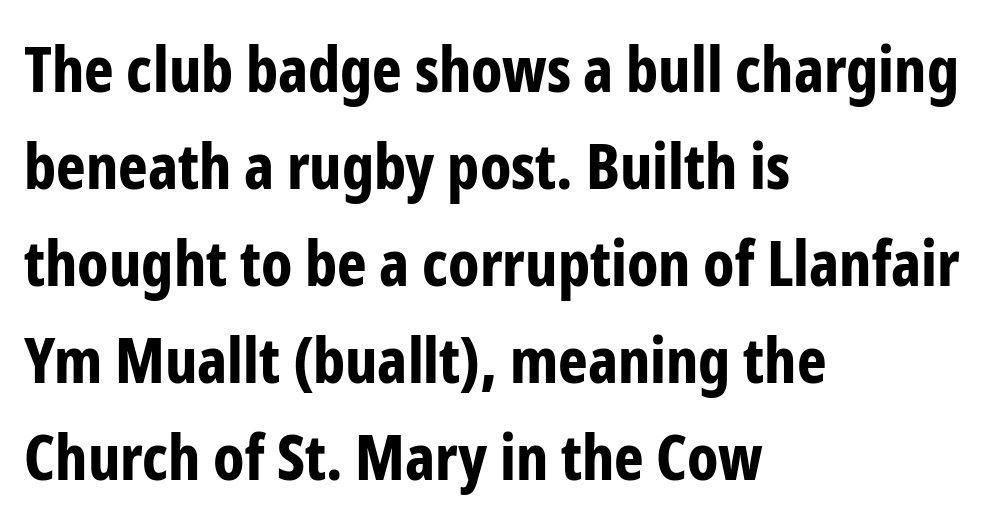
Q: Is the text bold? A: Yes.
Q: Is the text italic (slanted)? A: No, it is upright.
Q: Is the typeface a serif or a sans-serif typeface? A: Sans-serif.
Q: Is the text underlined? A: No.
Q: How is the paragraph aligned? A: Left-aligned.
Q: Is the spacing between letters normal or unusually wide? A: Normal.
Q: Is the spacing between lines tight, normal or loose? A: Normal.
Q: Width (condensed, normal, or wide)? A: Condensed.
Q: Stroke contrast? A: Low.
Q: x-height? A: Medium.
Q: Monospaced? A: No.
